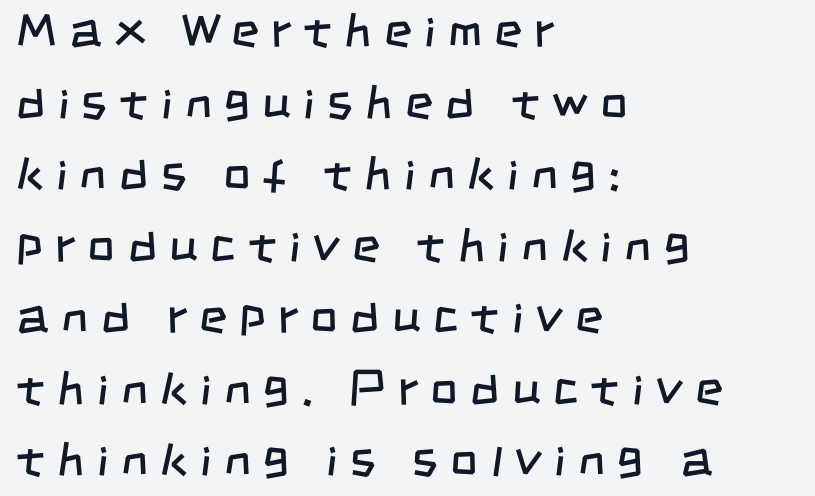
Q: Is the text bold? A: No.
Q: Is the typeface a serif or a sans-serif typeface? A: Sans-serif.
Q: Is the text underlined? A: No.
Q: How is the paragraph aligned? A: Left-aligned.
Q: Is the spacing between letters normal or unusually wide? A: Unusually wide.
Q: Is the spacing between lines tight, normal or loose? A: Normal.
Q: Width (condensed, normal, or wide)? A: Condensed.
Q: Stroke contrast? A: Low.
Q: x-height? A: Large.
Q: Monospaced? A: No.
